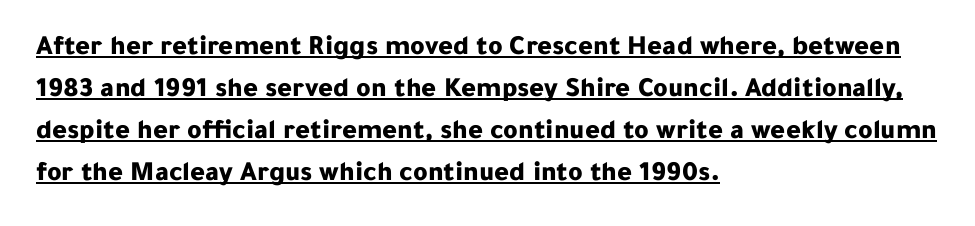
The image shows 28 px bold sans-serif type, upright; set left-aligned, normal line spacing (1.5x), normal letter spacing, underlined; low stroke contrast and a medium x-height.
